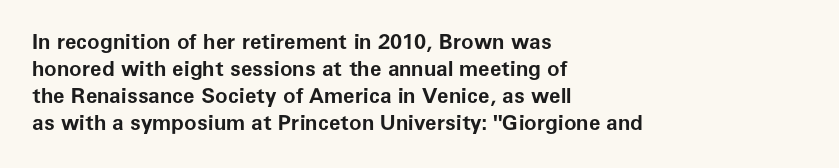
The image shows 21 px bold type, upright; set left-aligned, normal line spacing (1.29x), normal letter spacing, not underlined.
